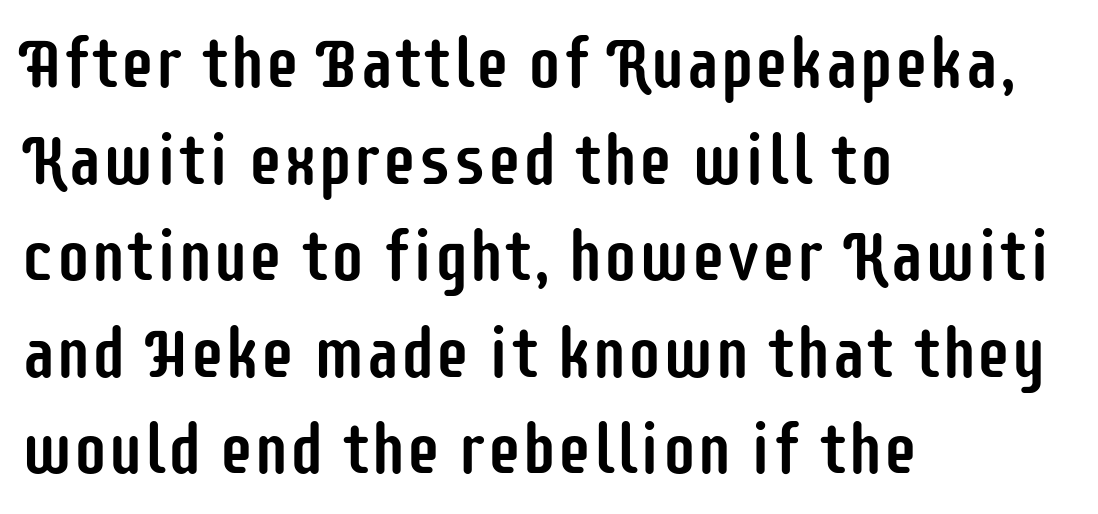
How would I describe the line gaps? Plain and ordinary. Rule under the text: the space is simply empty. Where is the straight margin? On the left. Posture: vertical.
